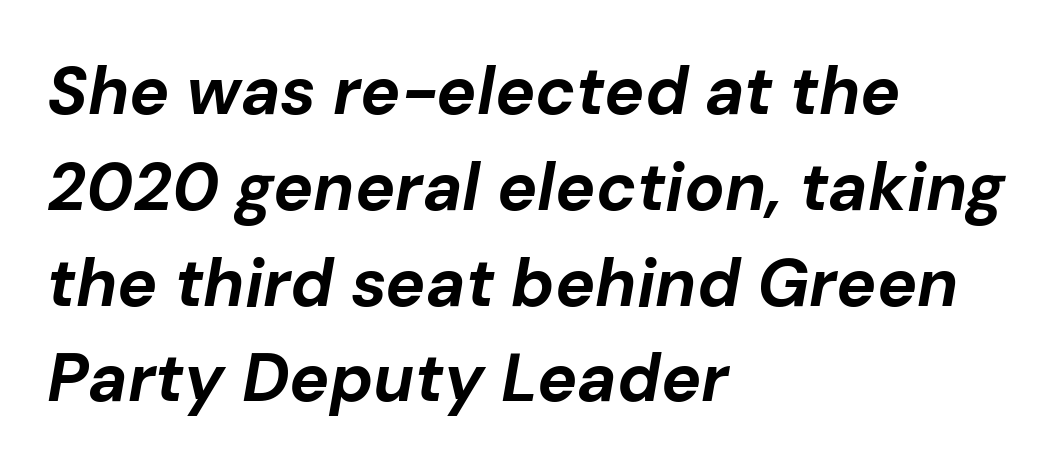
{"italic": "yes", "lean": "right", "slant_degrees": 10, "bold": "yes", "weight": "bold", "width": "normal", "stroke_contrast": "low", "x_height": "medium", "monospaced": "no", "underline": "no", "align": "left", "line_spacing": "normal", "line_spacing_ratio": 1.43, "letter_spacing": "normal", "letter_spacing_em": 0.0, "glyph_px": 67}
